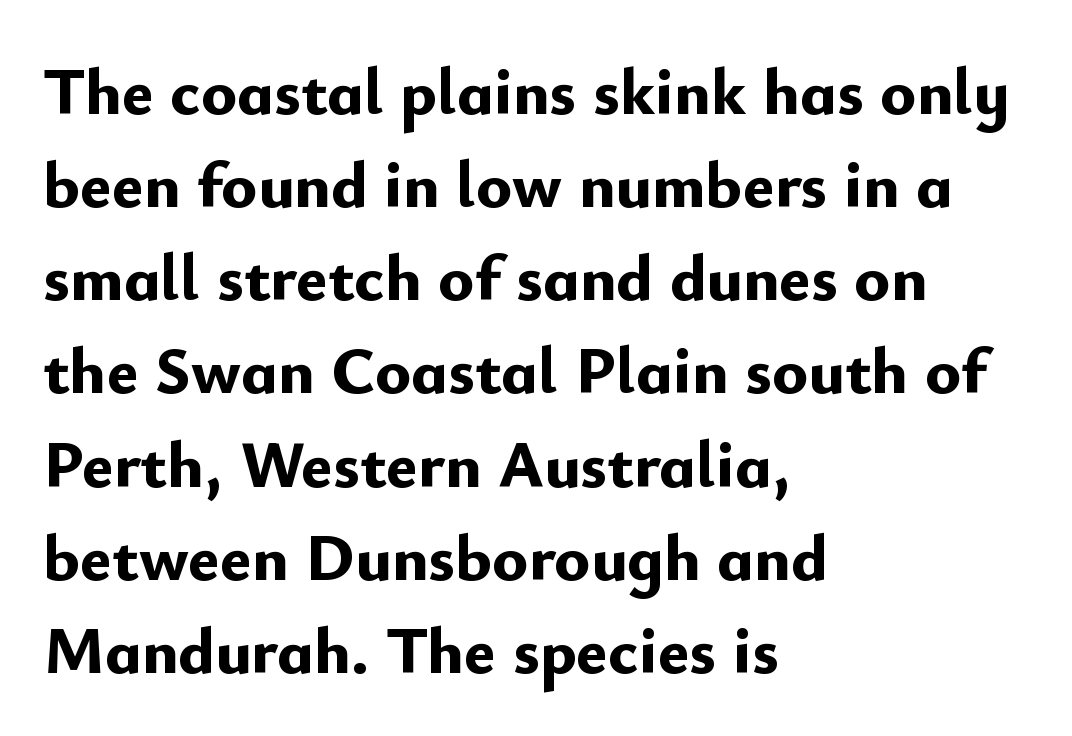
The image shows 67 px bold sans-serif type, upright; set left-aligned, normal line spacing (1.39x), normal letter spacing, not underlined; low stroke contrast and a small x-height.
